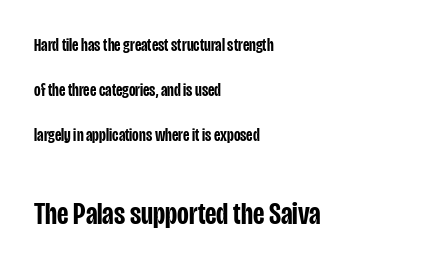
The image shows 32 px semibold, condensed sans-serif type, upright; set left-aligned, loose line spacing (2.49x), normal letter spacing, not underlined; the second (bottom) block is 1.78x larger; low stroke contrast and a large x-height.
